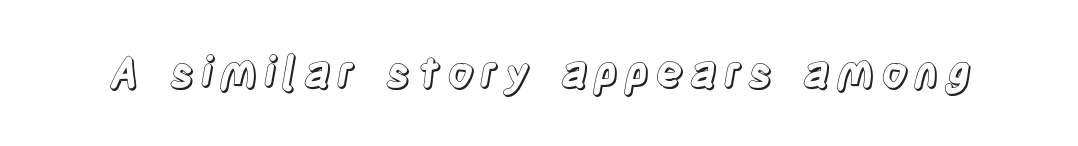
The space beneath each line is pristine and unruled. Looks like regular typesetting: each glyph gets only the width it needs.
